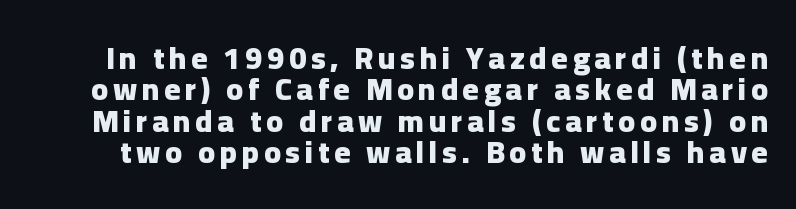
{"serif": "no", "italic": "no", "bold": "yes", "weight": "heavy", "width": "normal", "stroke_contrast": "low", "x_height": "medium", "monospaced": "no", "underline": "no", "line_spacing": "tight", "line_spacing_ratio": 1.01, "glyph_px": 31}
